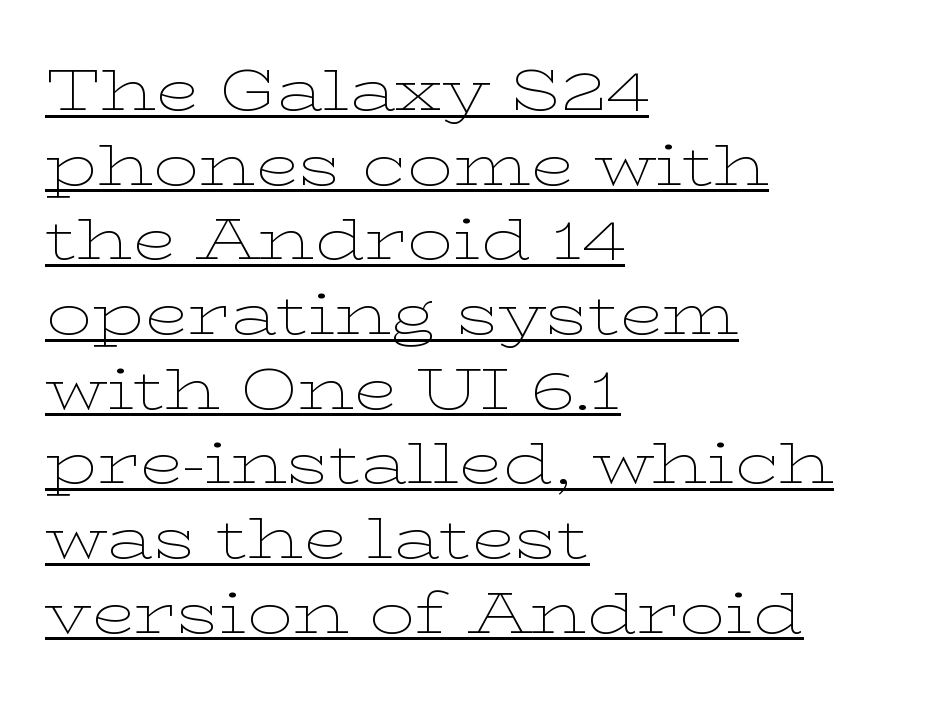
{"serif": "yes", "italic": "no", "bold": "no", "weight": "thin", "width": "wide", "stroke_contrast": "low", "x_height": "medium", "monospaced": "no", "underline": "yes", "align": "left", "line_spacing": "normal", "line_spacing_ratio": 1.31, "letter_spacing": "normal", "letter_spacing_em": 0.0, "glyph_px": 57}
